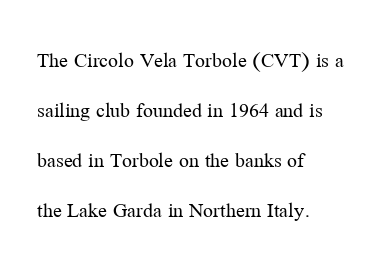
The image shows 22 px text type, upright; set left-aligned, loose line spacing (2.27x), normal letter spacing, not underlined.
